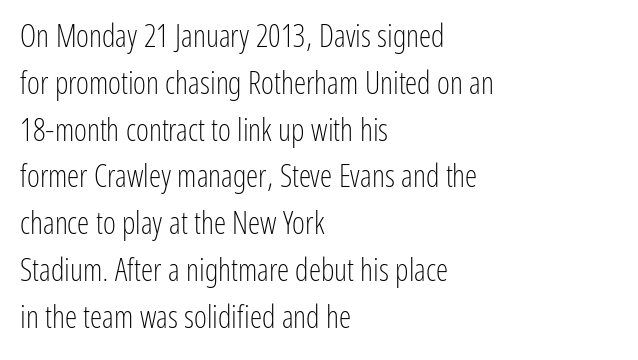
Q: Is the text bold? A: No.
Q: Is the text italic (slanted)? A: No, it is upright.
Q: Is the typeface a serif or a sans-serif typeface? A: Sans-serif.
Q: Is the text underlined? A: No.
Q: How is the paragraph aligned? A: Left-aligned.
Q: Is the spacing between letters normal or unusually wide? A: Normal.
Q: Is the spacing between lines tight, normal or loose? A: Normal.
Q: Width (condensed, normal, or wide)? A: Condensed.
Q: Stroke contrast? A: Low.
Q: x-height? A: Medium.
Q: Monospaced? A: No.
